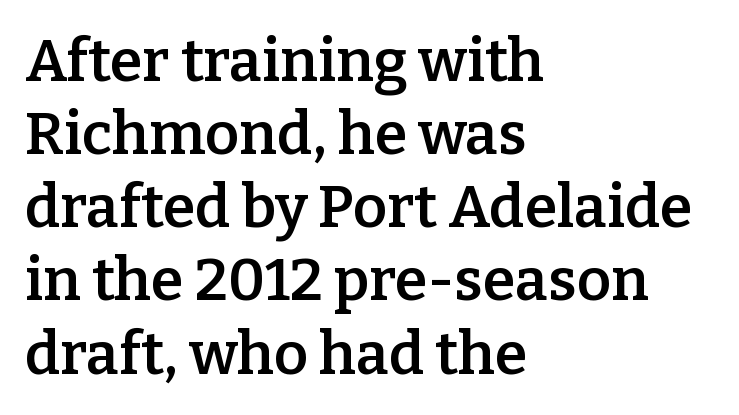
Q: Is the text bold? A: Semi-bold.
Q: Is the text italic (slanted)? A: No, it is upright.
Q: Is the typeface a serif or a sans-serif typeface? A: Serif.
Q: Is the text underlined? A: No.
Q: How is the paragraph aligned? A: Left-aligned.
Q: Is the spacing between letters normal or unusually wide? A: Normal.
Q: Width (condensed, normal, or wide)? A: Normal.
Q: Stroke contrast? A: Low.
Q: x-height? A: Medium.
Q: Monospaced? A: No.
